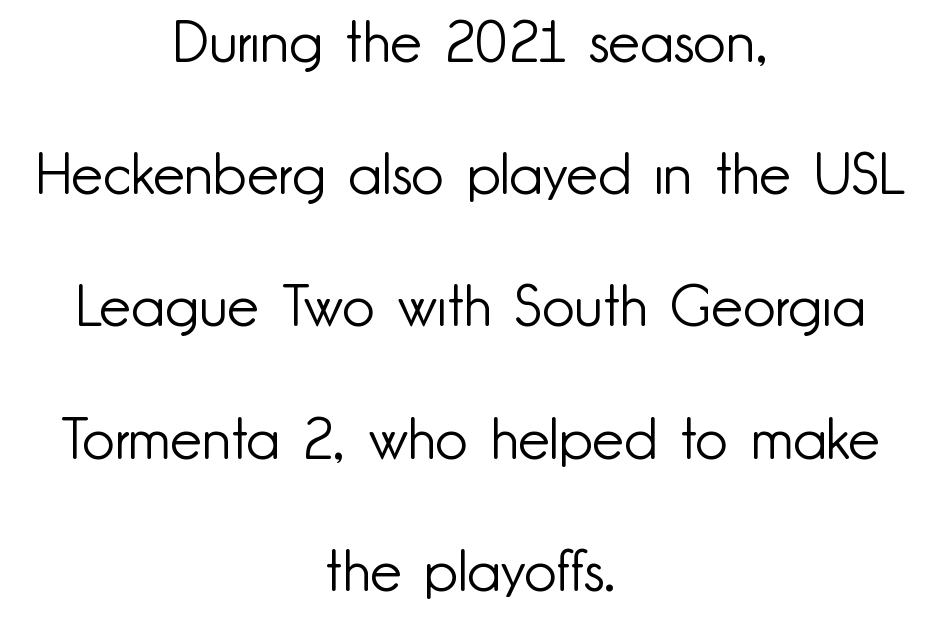
Q: Is the text bold? A: No.
Q: Is the text italic (slanted)? A: No, it is upright.
Q: Is the typeface a serif or a sans-serif typeface? A: Sans-serif.
Q: Is the text underlined? A: No.
Q: How is the paragraph aligned? A: Centered.
Q: Is the spacing between letters normal or unusually wide? A: Normal.
Q: Is the spacing between lines tight, normal or loose? A: Loose.
Q: Width (condensed, normal, or wide)? A: Normal.
Q: Stroke contrast? A: Low.
Q: x-height? A: Small.
Q: Monospaced? A: No.
